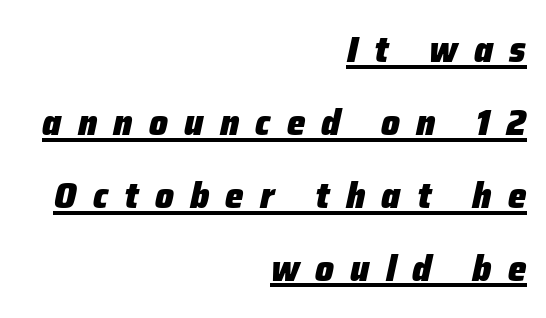
Weight check: bold — yes, fully. The string is rendered with underlining switched on. Spacing verdict: proportional, widths tailored to each character. Compared with typical body copy, the letter spacing here is much looser. Every character sits at an angle, as italics do. The space between consecutive lines is lavish.
